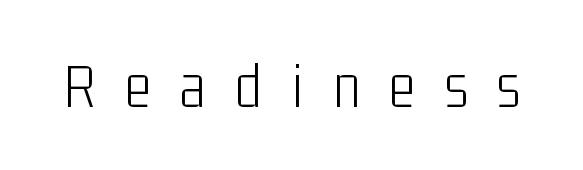
Q: Is the text bold? A: No.
Q: Is the text italic (slanted)? A: No, it is upright.
Q: Is the typeface a serif or a sans-serif typeface? A: Sans-serif.
Q: Is the text underlined? A: No.
Q: Is the spacing between letters normal or unusually wide? A: Unusually wide.
Q: Width (condensed, normal, or wide)? A: Condensed.
Q: Stroke contrast? A: Low.
Q: x-height? A: Medium.
Q: Monospaced? A: No.
